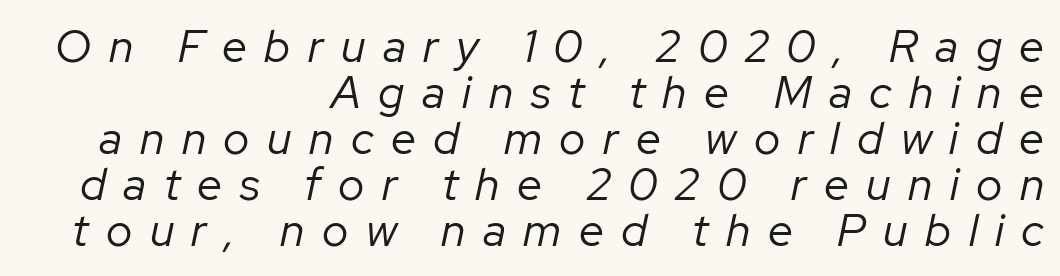
{"italic": "yes", "lean": "right", "slant_degrees": 12, "bold": "no", "weight": "regular", "width": "normal", "stroke_contrast": "low", "x_height": "medium", "monospaced": "no", "underline": "no", "align": "right", "line_spacing": "tight", "line_spacing_ratio": 1.02, "letter_spacing": "wide", "letter_spacing_em": 0.39, "glyph_px": 45}
